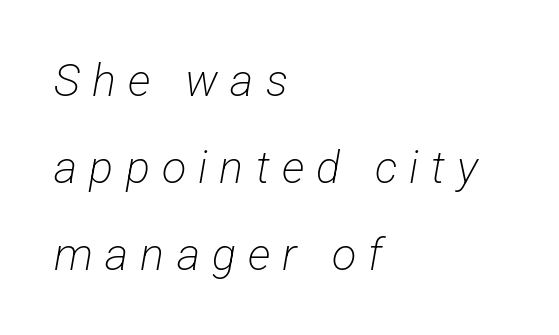
The image shows 45 px light, condensed sans-serif type; set left-aligned, loose line spacing (1.93x), unusually wide letter spacing (+0.27 em), not underlined; low stroke contrast and a medium x-height.
